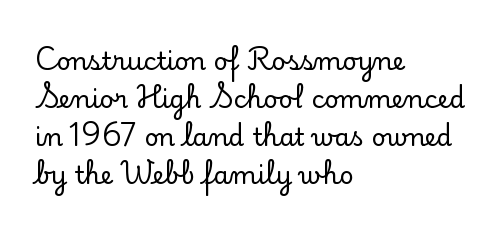
Q: Is the text italic (slanted)? A: No, it is upright.
Q: Is the text underlined? A: No.
Q: How is the paragraph aligned? A: Left-aligned.
Q: Is the spacing between letters normal or unusually wide? A: Normal.
Q: Is the spacing between lines tight, normal or loose? A: Normal.
